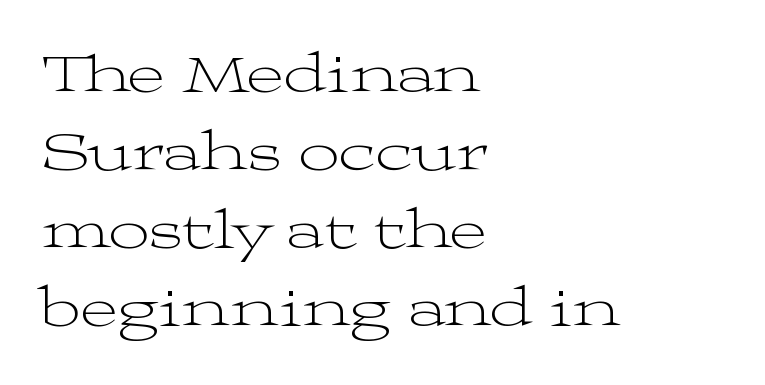
Is the letter spacing exaggerated? No — it looks like the ordinary default. Quick note: not italic, upright. To sum up the face: it has serifs. In terms of leading, this rendering sits right in the middle. The compositor pushed each line to the left boundary.
